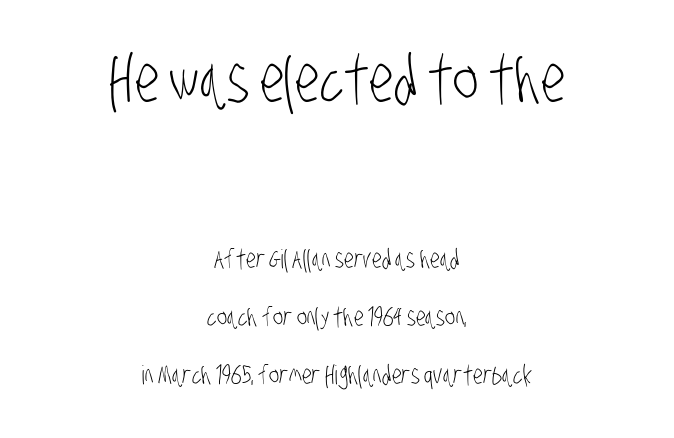
{"serif": "no", "bold": "no", "weight": "light", "width": "condensed", "stroke_contrast": "low", "x_height": "large", "monospaced": "no", "underline": "no", "align": "center", "line_spacing": "loose", "line_spacing_ratio": 2.24, "letter_spacing": "normal", "letter_spacing_em": 0.0, "larger_block": "first", "size_ratio": 2.5, "glyph_px": 65}
